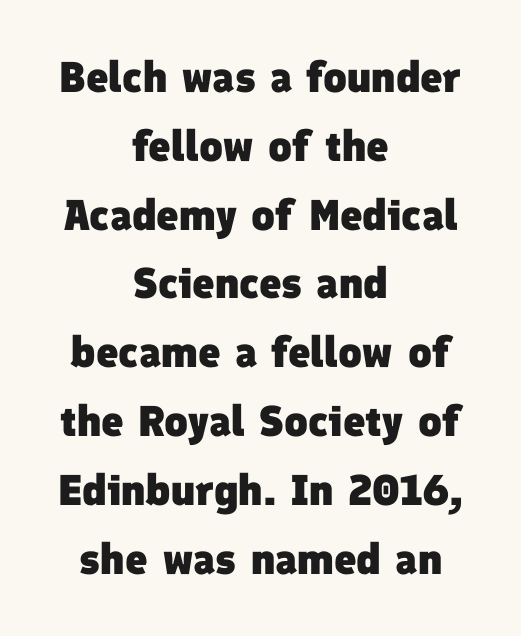
Q: Is the text bold? A: Yes.
Q: Is the typeface a serif or a sans-serif typeface? A: Sans-serif.
Q: Is the text underlined? A: No.
Q: How is the paragraph aligned? A: Centered.
Q: Is the spacing between letters normal or unusually wide? A: Normal.
Q: Is the spacing between lines tight, normal or loose? A: Normal.
Q: Width (condensed, normal, or wide)? A: Normal.
Q: Stroke contrast? A: Low.
Q: x-height? A: Medium.
Q: Monospaced? A: No.
